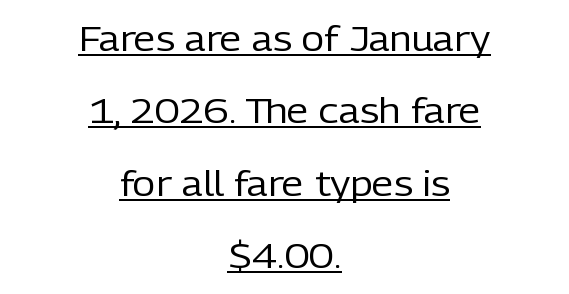
The image shows 35 px regular-weight sans-serif type, upright; set centered, loose line spacing (2.07x), normal letter spacing, underlined; low stroke contrast and a medium x-height.
